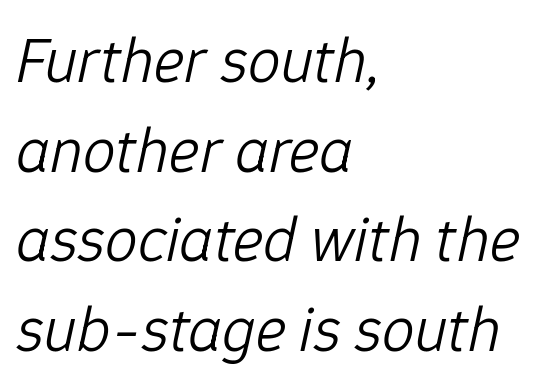
Normally led — the rows are evenly, conventionally spaced. Horizontal alignment here is leftward, the default for most running prose. Heft: none added — not bold. The text carries the slant typical of an italic or oblique font. Short note: letters normally spaced. Glance below the letters and you will spot only blank space.
